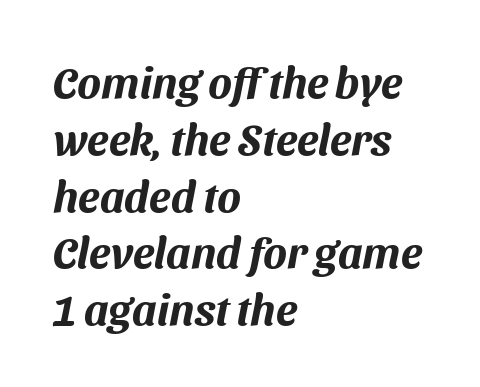
The image shows 44 px sans-serif type; set left-aligned, normal line spacing (1.29x), normal letter spacing, not underlined; medium stroke contrast and a medium x-height.
